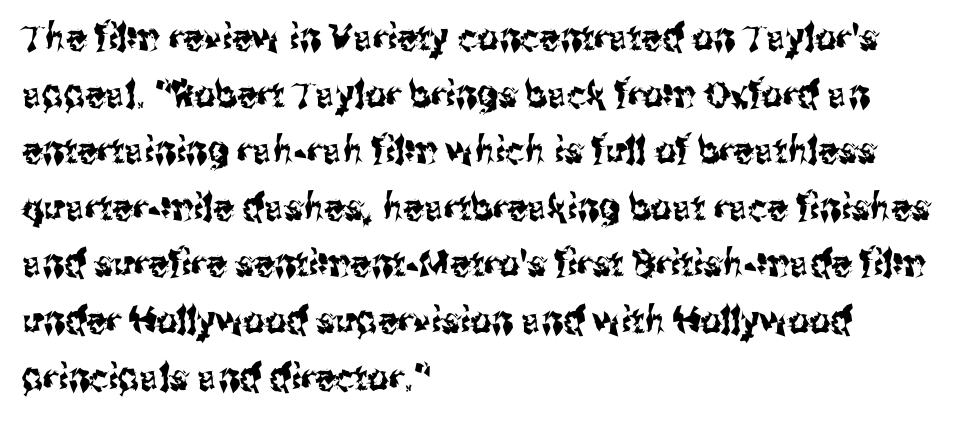
{"serif": "no", "italic": "no", "width": "condensed", "stroke_contrast": "medium", "x_height": "medium", "monospaced": "no", "underline": "no", "align": "left", "line_spacing": "normal", "line_spacing_ratio": 1.53, "letter_spacing": "normal", "letter_spacing_em": 0.0, "glyph_px": 37}
